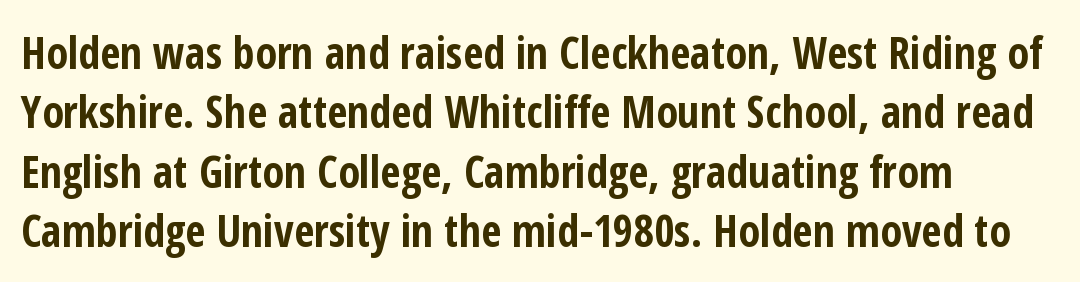
Q: Is the text bold? A: Yes.
Q: Is the text italic (slanted)? A: No, it is upright.
Q: Is the typeface a serif or a sans-serif typeface? A: Sans-serif.
Q: Is the text underlined? A: No.
Q: How is the paragraph aligned? A: Left-aligned.
Q: Is the spacing between letters normal or unusually wide? A: Normal.
Q: Is the spacing between lines tight, normal or loose? A: Normal.
Q: Width (condensed, normal, or wide)? A: Condensed.
Q: Stroke contrast? A: Low.
Q: x-height? A: Medium.
Q: Monospaced? A: No.
